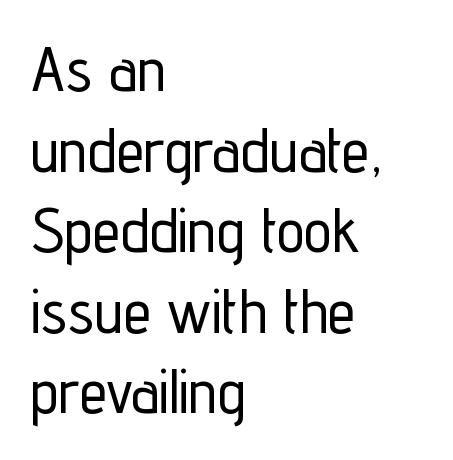
The type sits square on the baseline with zero lean. Each letter's strokes conclude bluntly, with no projecting serifs. Default kerning and tracking; the words read as compact shapes. The leading is moderate, giving the passage an even texture.
